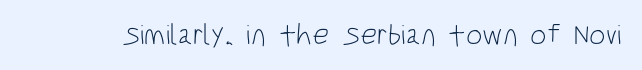
{"serif": "no", "italic": "no", "bold": "no", "weight": "light", "width": "condensed", "stroke_contrast": "low", "x_height": "large", "monospaced": "no", "underline": "no", "letter_spacing": "normal", "letter_spacing_em": 0.0, "glyph_px": 29}
